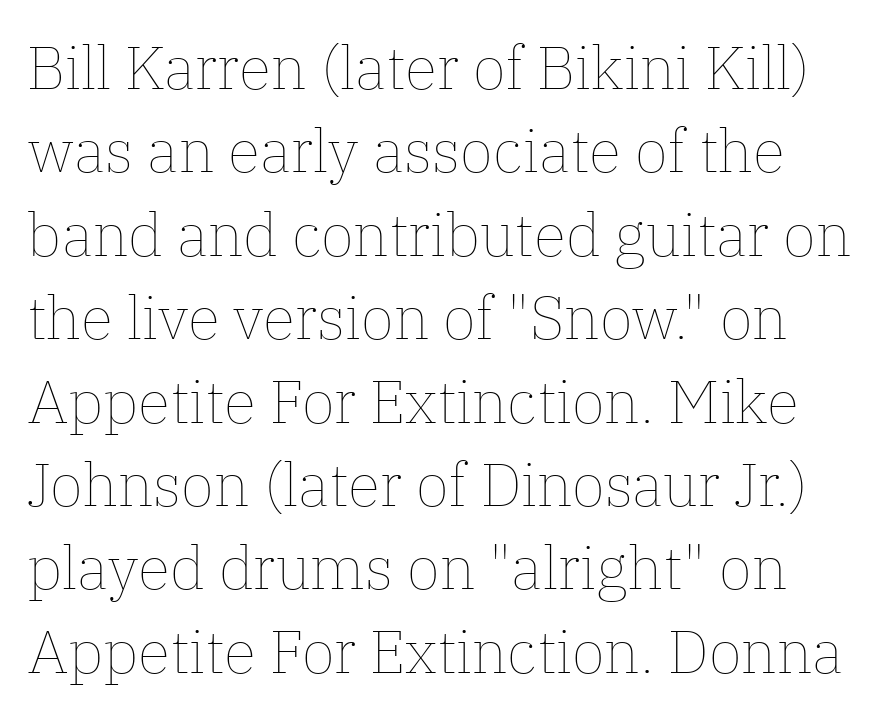
{"italic": "no", "bold": "no", "weight": "thin", "width": "normal", "stroke_contrast": "low", "x_height": "medium", "monospaced": "no", "underline": "no", "line_spacing": "normal", "line_spacing_ratio": 1.39, "letter_spacing": "normal", "letter_spacing_em": 0.0, "glyph_px": 60}
